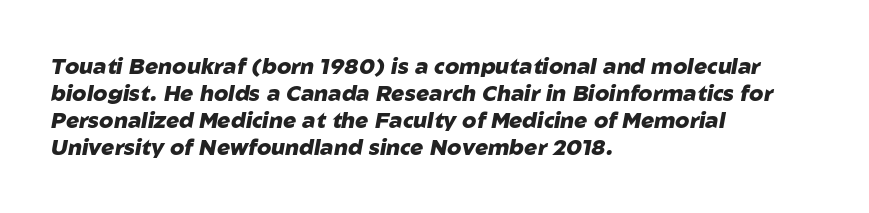
{"italic": "yes", "lean": "right", "slant_degrees": 10, "bold": "yes", "underline": "no", "align": "left", "line_spacing_ratio": 1.23, "letter_spacing": "normal", "letter_spacing_em": 0.0, "glyph_px": 22}
